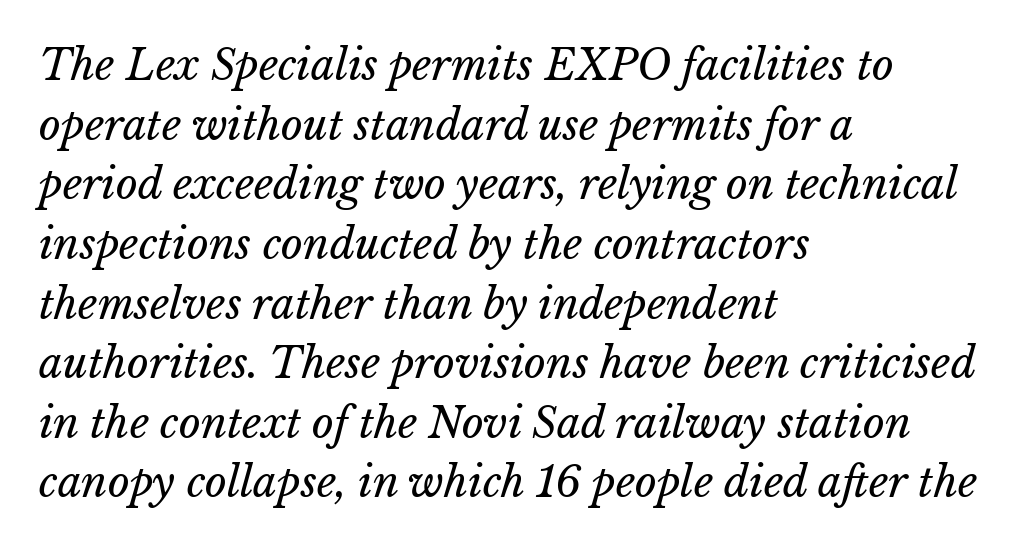
Only glyphs here, with clear space below each row. The letters advance in unequal steps, a hallmark of proportional type. Vertical spacing — default. These lines keep a tight, regular rhythm from letter to letter. Typeset ragged right — the left edge is the straight one.
